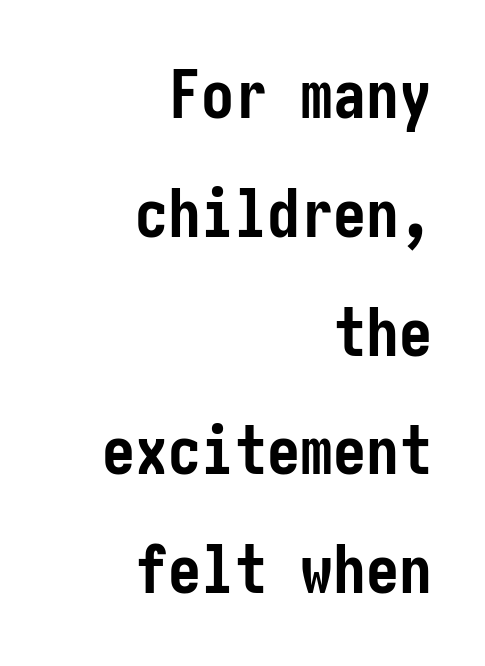
Q: Is the text bold? A: Yes.
Q: Is the text italic (slanted)? A: No, it is upright.
Q: Is the typeface a serif or a sans-serif typeface? A: Sans-serif.
Q: Is the text underlined? A: No.
Q: How is the paragraph aligned? A: Right-aligned.
Q: Is the spacing between letters normal or unusually wide? A: Normal.
Q: Width (condensed, normal, or wide)? A: Condensed.
Q: Stroke contrast? A: Low.
Q: x-height? A: Medium.
